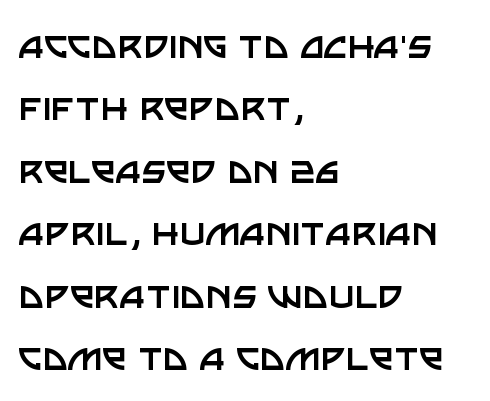
{"serif": "no", "italic": "no", "bold": "no", "weight": "regular", "width": "normal", "stroke_contrast": "low", "x_height": "large", "monospaced": "no", "underline": "no", "align": "left", "line_spacing": "normal", "line_spacing_ratio": 1.42, "letter_spacing": "normal", "letter_spacing_em": 0.0, "glyph_px": 44}
